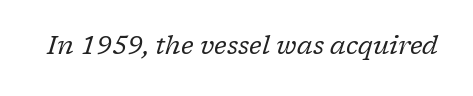
Notice how the stems are inclined rather than vertical — that's the hallmark of italics. The font is comparable to plain body text, perhaps lighter. Each row of text sits above clean, open space. Compared with typical body copy, the letter spacing here is the same.
